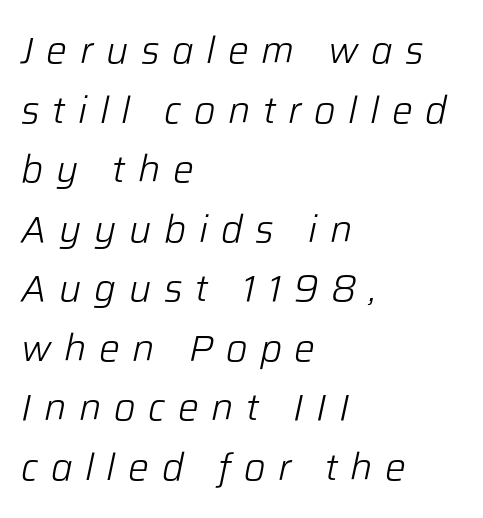
The image shows 37 px light type, italic (leaning right); set left-aligned, normal line spacing (1.61x), unusually wide letter spacing (+0.34 em), not underlined; low stroke contrast and a medium x-height.
